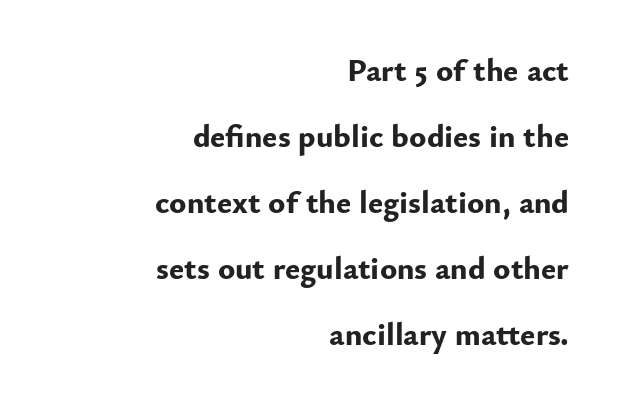
{"serif": "no", "italic": "no", "bold": "yes", "weight": "bold", "width": "normal", "stroke_contrast": "low", "x_height": "small", "monospaced": "no", "underline": "no", "align": "right", "line_spacing": "loose", "line_spacing_ratio": 2.06, "letter_spacing": "normal", "letter_spacing_em": 0.0, "glyph_px": 32}
